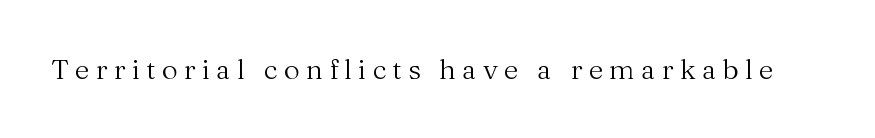
Q: Is the text bold? A: No.
Q: Is the text italic (slanted)? A: No, it is upright.
Q: Is the typeface a serif or a sans-serif typeface? A: Serif.
Q: Is the text underlined? A: No.
Q: Is the spacing between letters normal or unusually wide? A: Unusually wide.
Q: Width (condensed, normal, or wide)? A: Normal.
Q: Stroke contrast? A: Medium.
Q: x-height? A: Medium.
Q: Monospaced? A: No.
